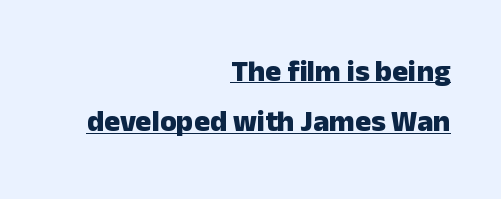
The passage is arranged like a letterhead date or caption credit — flush right. Notice how descenders clear the ascenders below comfortably — that's standard leading. If you drew a line through each stem, it would be perfectly vertical. Does the weight exceed regular? Yes, all the way to bold.
